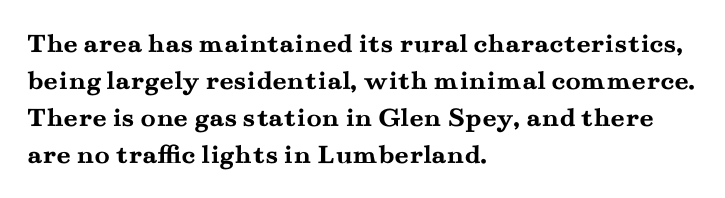
Q: Is the text bold? A: Yes.
Q: Is the text italic (slanted)? A: No, it is upright.
Q: Is the typeface a serif or a sans-serif typeface? A: Serif.
Q: Is the text underlined? A: No.
Q: How is the paragraph aligned? A: Left-aligned.
Q: Is the spacing between letters normal or unusually wide? A: Normal.
Q: Is the spacing between lines tight, normal or loose? A: Normal.
Q: Width (condensed, normal, or wide)? A: Wide.
Q: Stroke contrast? A: Medium.
Q: x-height? A: Small.
Q: Monospaced? A: No.
